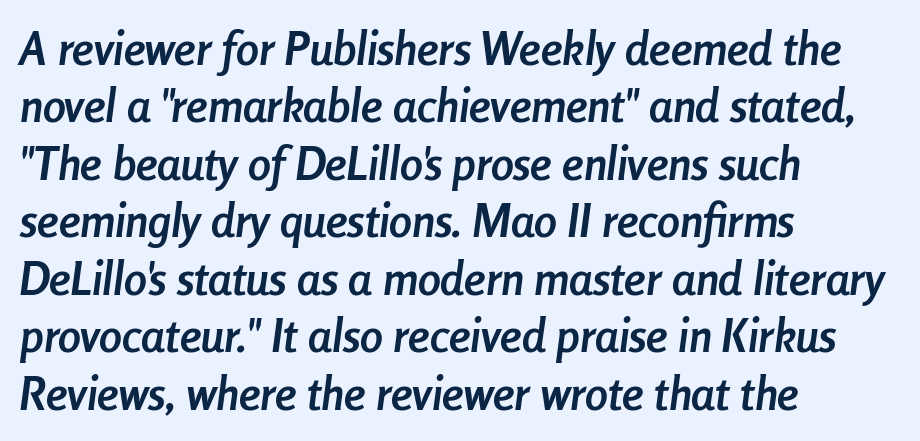
The glyphs are unaccompanied by any horizontal stroke below them. The letters advance in unequal steps, a hallmark of proportional type. The lines sit at an ordinary, default distance from one another. The rendering keeps characters at their native spacing.
